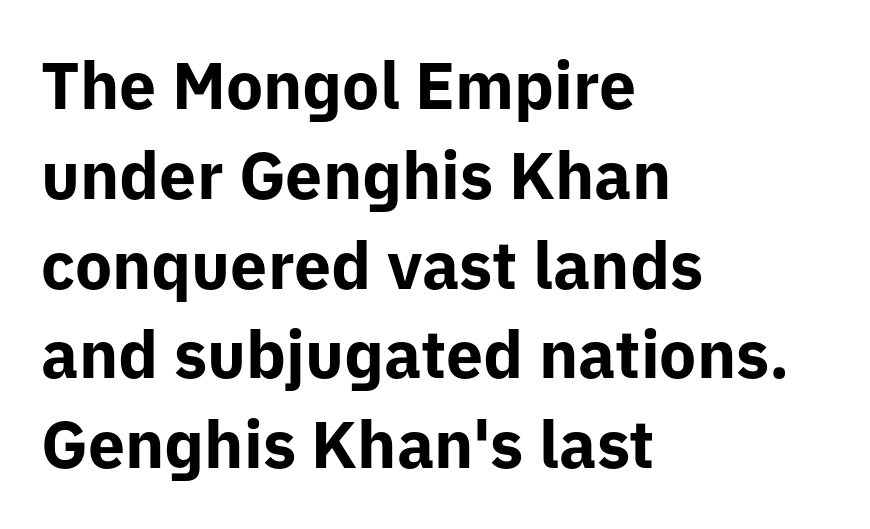
Q: Is the text bold? A: Yes.
Q: Is the text italic (slanted)? A: No, it is upright.
Q: Is the typeface a serif or a sans-serif typeface? A: Sans-serif.
Q: Is the text underlined? A: No.
Q: How is the paragraph aligned? A: Left-aligned.
Q: Is the spacing between letters normal or unusually wide? A: Normal.
Q: Is the spacing between lines tight, normal or loose? A: Normal.
Q: Width (condensed, normal, or wide)? A: Normal.
Q: Stroke contrast? A: Low.
Q: x-height? A: Medium.
Q: Monospaced? A: No.
